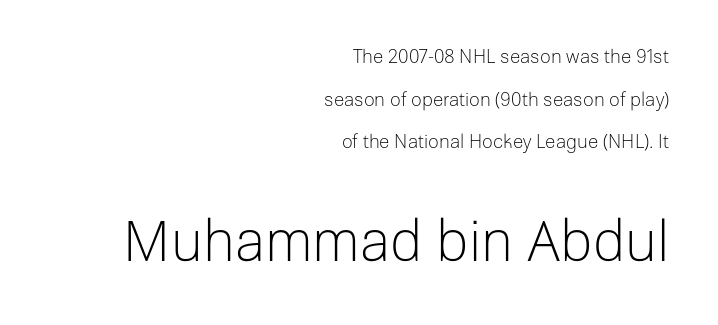
Q: Is the text bold? A: No.
Q: Is the text italic (slanted)? A: No, it is upright.
Q: Is the typeface a serif or a sans-serif typeface? A: Sans-serif.
Q: Is the text underlined? A: No.
Q: How is the paragraph aligned? A: Right-aligned.
Q: Is the spacing between letters normal or unusually wide? A: Normal.
Q: Is the spacing between lines tight, normal or loose? A: Loose.
Q: Which block of text is set in a larger size, the first (top) or the second (bottom)? A: The second (bottom) one.
Q: Width (condensed, normal, or wide)? A: Normal.
Q: Stroke contrast? A: Low.
Q: x-height? A: Medium.
Q: Monospaced? A: No.
